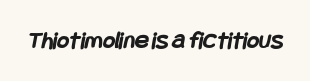
The image shows 26 px bold type; set normal letter spacing, not underlined.
